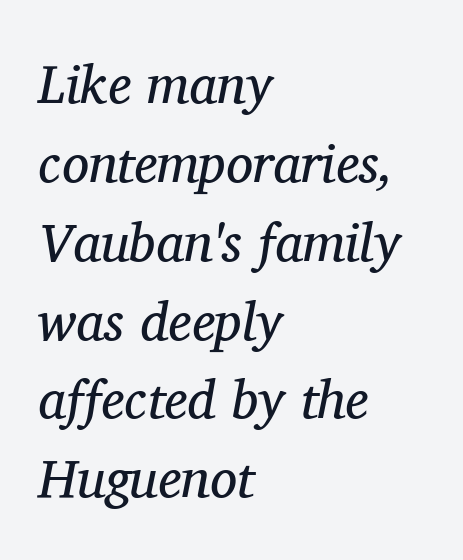
Q: Is the text bold? A: No.
Q: Is the text italic (slanted)? A: Yes, it leans right by about 11 degrees.
Q: Is the typeface a serif or a sans-serif typeface? A: Serif.
Q: Is the text underlined? A: No.
Q: How is the paragraph aligned? A: Left-aligned.
Q: Is the spacing between letters normal or unusually wide? A: Normal.
Q: Is the spacing between lines tight, normal or loose? A: Normal.
Q: Width (condensed, normal, or wide)? A: Normal.
Q: Stroke contrast? A: Medium.
Q: x-height? A: Medium.
Q: Monospaced? A: No.
